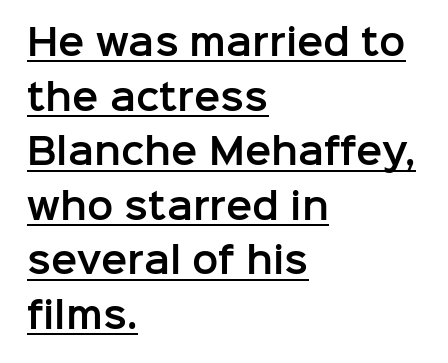
Rendered with straight, roman letterforms. Teacher's note: observe the even left margin — that is flush-left alignment. The letters carry no serifs — their stems end cleanly without finishing strokes. The face used here is proportionally spaced, like ordinary book or web type.
